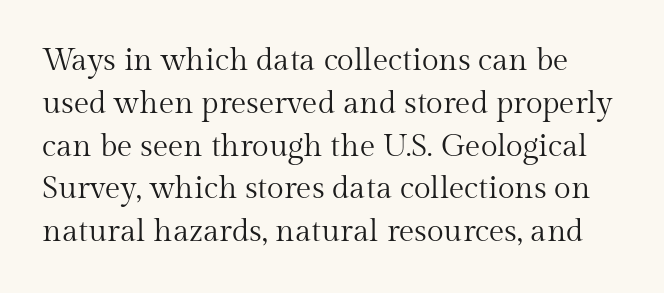
Q: Is the text bold? A: No.
Q: Is the text italic (slanted)? A: No, it is upright.
Q: Is the typeface a serif or a sans-serif typeface? A: Serif.
Q: Is the text underlined? A: No.
Q: Is the spacing between letters normal or unusually wide? A: Normal.
Q: Is the spacing between lines tight, normal or loose? A: Normal.
Q: Width (condensed, normal, or wide)? A: Normal.
Q: Stroke contrast? A: Medium.
Q: x-height? A: Medium.
Q: Monospaced? A: No.
